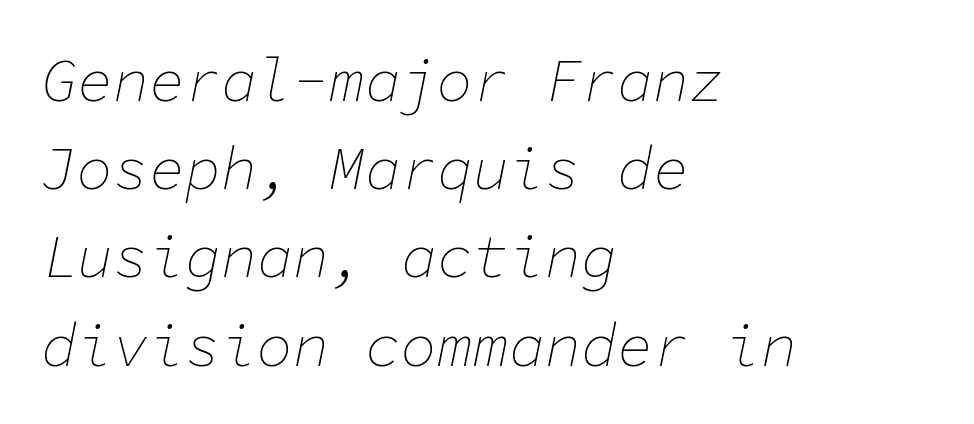
Letters rest on an invisible, unmarked baseline. The letterforms sit shoulder to shoulder at normal distance. The rendering anchors every line to the left-hand side. Every character here occupies the same horizontal width, giving the sample a typewriter-like rhythm. One glance says typical: line gaps are just what's usual.
